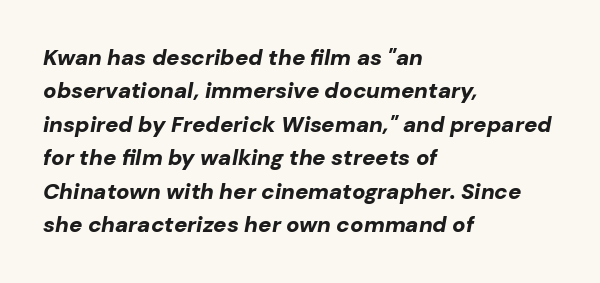
Q: Is the text bold? A: Yes.
Q: Is the text italic (slanted)? A: Yes, it leans right by about 10 degrees.
Q: Is the text underlined? A: No.
Q: How is the paragraph aligned? A: Left-aligned.
Q: Is the spacing between letters normal or unusually wide? A: Normal.
Q: Is the spacing between lines tight, normal or loose? A: Normal.
